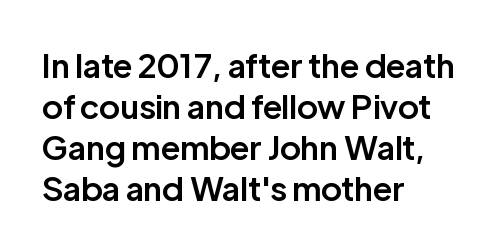
Does the type have serifs? No, each stem ends abruptly. Do the letters lean? They stand straight. The compositor pushed each line to the left boundary. Nothing unusual about the tracking: characters are spaced as the font intends. Spacing verdict: proportional, widths tailored to each character.
